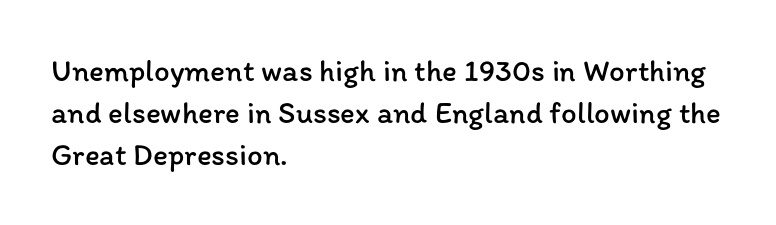
Here the glyphs are tracked normally, forming tight word shapes. Designer's note — italics off, roman on. The passage shown is typed in a proportional face where columns would drift. Horizontal bands of white between lines are of average thickness.
